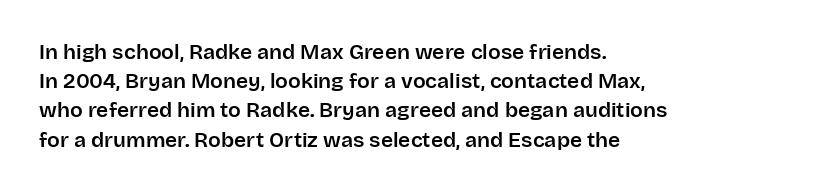
The image shows 21 px text type, upright; set left-aligned, normal line spacing (1.39x), normal letter spacing, not underlined.
